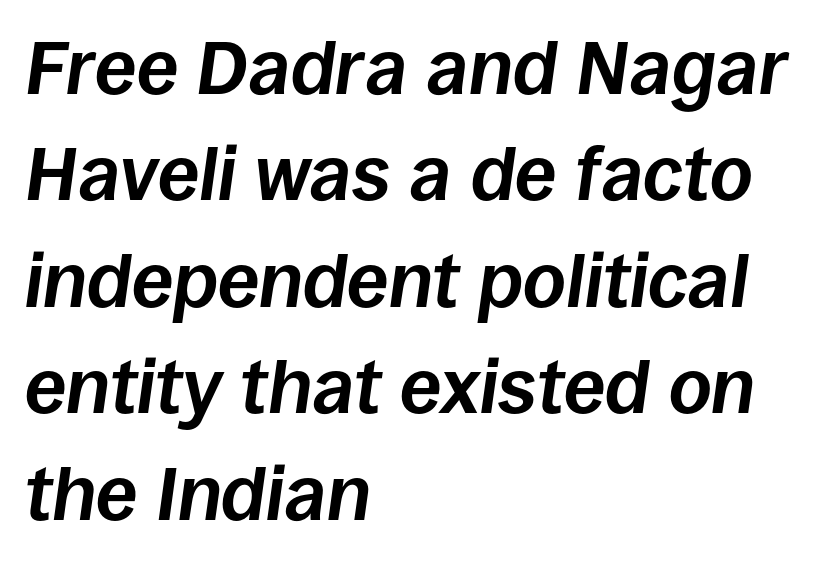
{"italic": "yes", "lean": "right", "slant_degrees": 8, "bold": "yes", "weight": "bold", "width": "normal", "stroke_contrast": "low", "x_height": "large", "monospaced": "no", "underline": "no", "align": "left", "line_spacing": "normal", "line_spacing_ratio": 1.42, "letter_spacing": "normal", "letter_spacing_em": 0.0, "glyph_px": 75}
